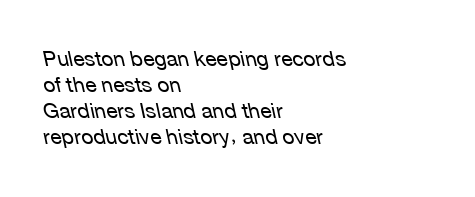
The typesetting does not lean heavy: it is not bold. Quick note: italic. Where is the straight margin? On the left. Clear beneath every line of the passage. Letter spacing: default.
